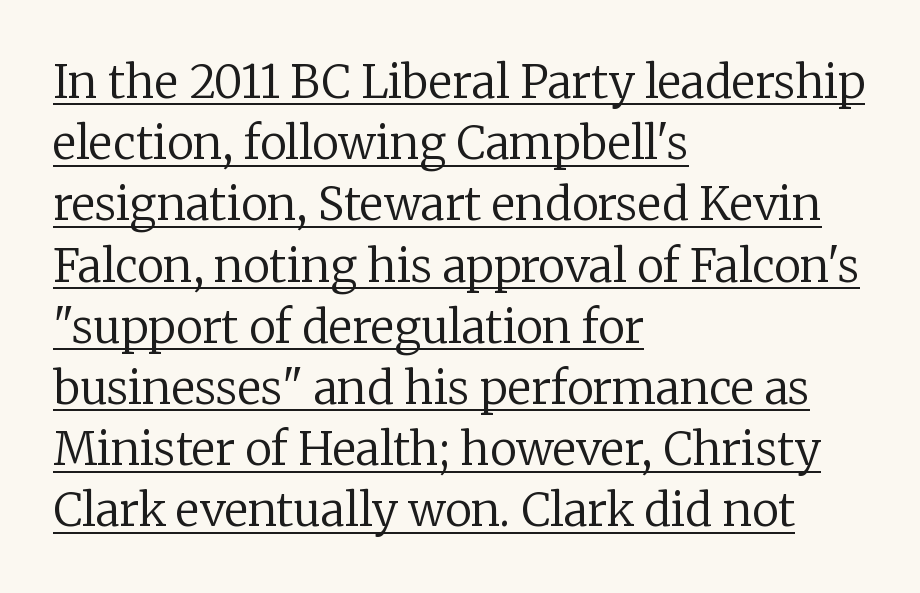
These lines stack with their left ends in a neat column. The space between consecutive lines is moderate. The gaps between neighbouring characters are ordinary and unremarkable. You can see a thin bar hugging the bottom of the glyphs.
